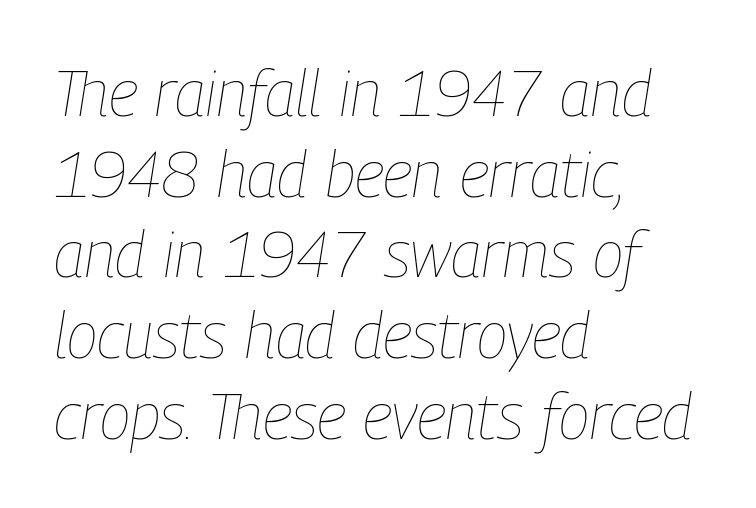
{"italic": "yes", "lean": "right", "slant_degrees": 9, "bold": "no", "weight": "thin", "width": "condensed", "stroke_contrast": "low", "x_height": "medium", "monospaced": "no", "underline": "no", "align": "left", "line_spacing": "normal", "line_spacing_ratio": 1.26, "letter_spacing": "normal", "letter_spacing_em": 0.0, "glyph_px": 64}
